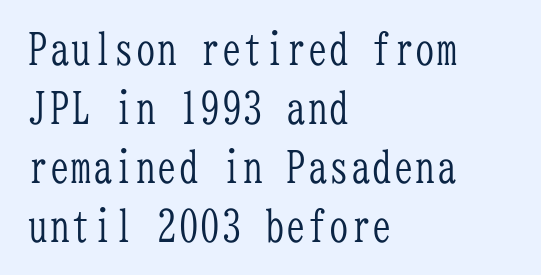
Unlike italic type, these characters show no tilt at all. A clean baseline with only descenders dipping below it. You could count columns in this text — the font is strictly monospaced. The gaps between neighbouring characters are ordinary and unremarkable. Baseline-to-baseline distance is the conventional proportion of letter height.
